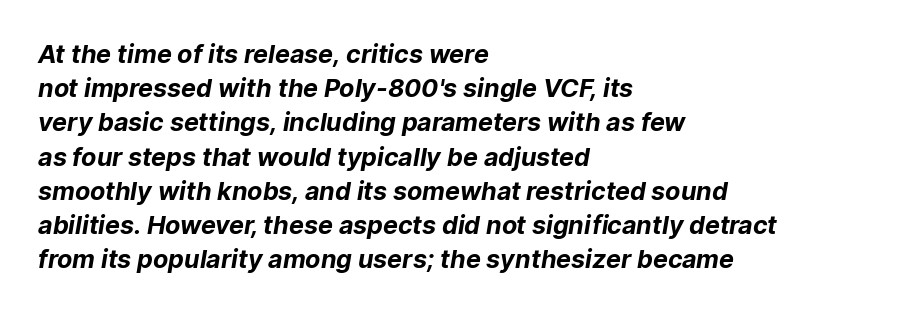
The image shows 25 px bold type; set left-aligned, normal line spacing (1.37x), normal letter spacing, not underlined.
